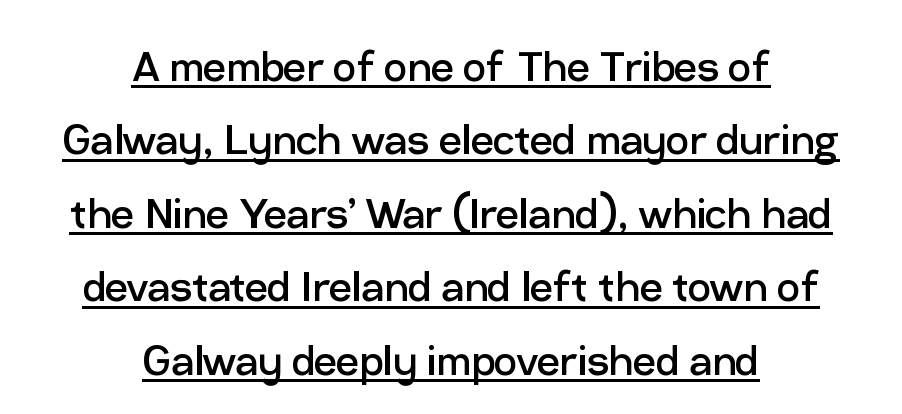
Q: Is the text bold? A: No.
Q: Is the text italic (slanted)? A: No, it is upright.
Q: Is the typeface a serif or a sans-serif typeface? A: Sans-serif.
Q: Is the text underlined? A: Yes.
Q: How is the paragraph aligned? A: Centered.
Q: Is the spacing between letters normal or unusually wide? A: Normal.
Q: Is the spacing between lines tight, normal or loose? A: Normal.
Q: Width (condensed, normal, or wide)? A: Normal.
Q: Stroke contrast? A: Low.
Q: x-height? A: Medium.
Q: Monospaced? A: No.
